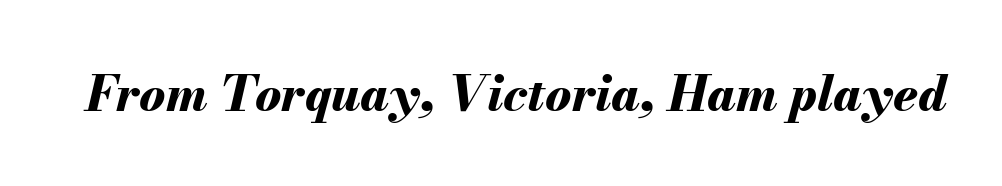
{"italic": "yes", "lean": "right", "slant_degrees": 13, "bold": "yes", "weight": "bold", "width": "normal", "stroke_contrast": "medium", "x_height": "small", "monospaced": "no", "underline": "no", "letter_spacing": "normal", "letter_spacing_em": 0.0, "glyph_px": 49}
